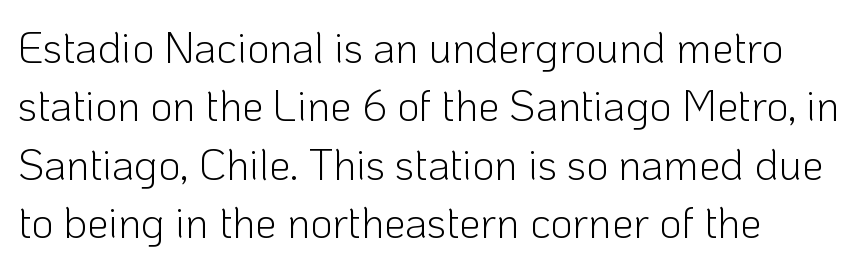
The image shows 43 px light sans-serif type, upright; set left-aligned, normal line spacing (1.36x), normal letter spacing, not underlined; low stroke contrast and a medium x-height.
